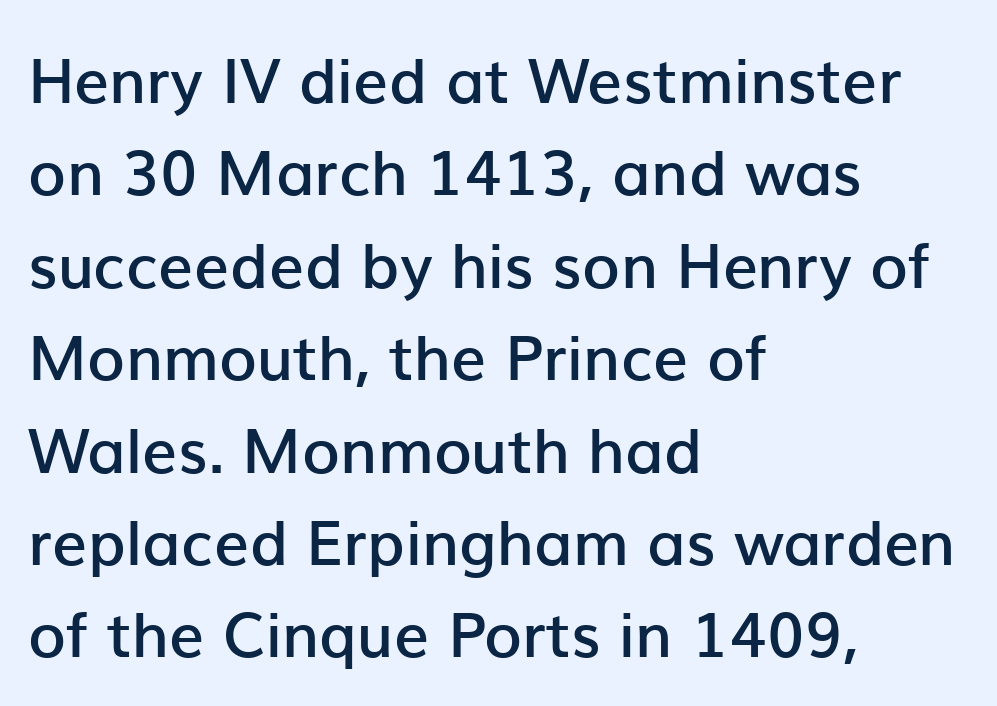
{"serif": "no", "italic": "no", "bold": "semi", "weight": "semibold", "width": "normal", "stroke_contrast": "low", "x_height": "medium", "monospaced": "no", "underline": "no", "align": "left", "line_spacing": "normal", "line_spacing_ratio": 1.49, "letter_spacing": "normal", "letter_spacing_em": 0.0, "glyph_px": 62}
